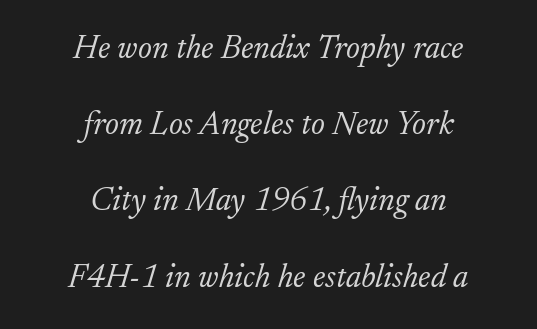
Q: Is the text bold? A: No.
Q: Is the text italic (slanted)? A: Yes, it leans right by about 17 degrees.
Q: Is the typeface a serif or a sans-serif typeface? A: Serif.
Q: Is the text underlined? A: No.
Q: How is the paragraph aligned? A: Centered.
Q: Is the spacing between letters normal or unusually wide? A: Normal.
Q: Is the spacing between lines tight, normal or loose? A: Loose.
Q: Width (condensed, normal, or wide)? A: Normal.
Q: Stroke contrast? A: Low.
Q: x-height? A: Small.
Q: Monospaced? A: No.
